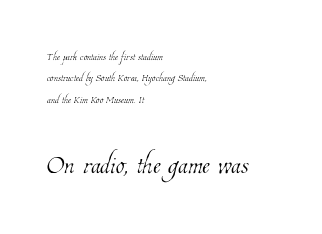
Honestly, the letter spacing is just normal — you wouldn't notice it. Stems and bowls with no extra thickness — not bold. Which of the two is more prominent by size? The second, at the bottom. The zone under the glyphs is completely vacant. The paragraph shown leans on its left margin. Baseline-to-baseline distance is the conventional proportion of letter height.
